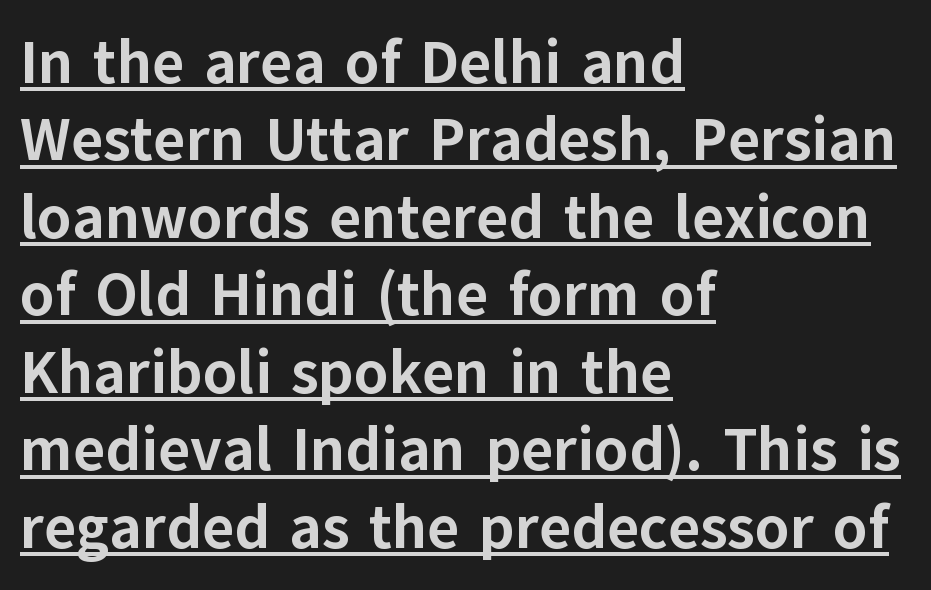
Q: Is the text bold? A: Yes.
Q: Is the text italic (slanted)? A: No, it is upright.
Q: Is the typeface a serif or a sans-serif typeface? A: Sans-serif.
Q: Is the text underlined? A: Yes.
Q: How is the paragraph aligned? A: Left-aligned.
Q: Is the spacing between letters normal or unusually wide? A: Normal.
Q: Is the spacing between lines tight, normal or loose? A: Normal.
Q: Width (condensed, normal, or wide)? A: Normal.
Q: Stroke contrast? A: Low.
Q: x-height? A: Medium.
Q: Monospaced? A: No.
